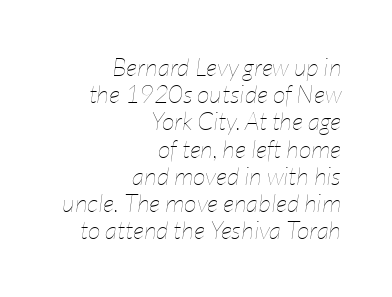
Q: Is the text bold? A: No.
Q: Is the text italic (slanted)? A: Yes, it leans right by about 7 degrees.
Q: Is the text underlined? A: No.
Q: How is the paragraph aligned? A: Right-aligned.
Q: Is the spacing between letters normal or unusually wide? A: Normal.
Q: Is the spacing between lines tight, normal or loose? A: Tight.
